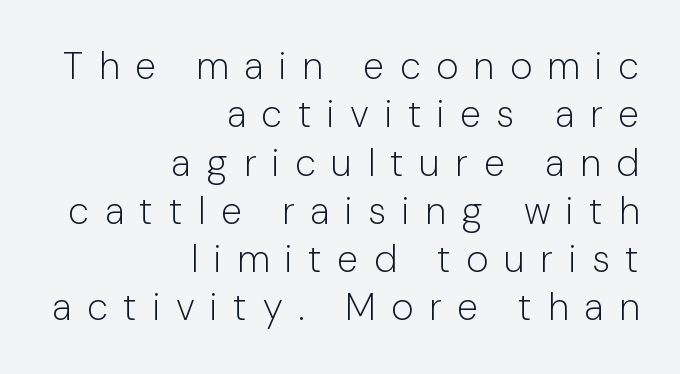
{"serif": "no", "italic": "no", "bold": "no", "weight": "light", "width": "normal", "stroke_contrast": "low", "x_height": "medium", "monospaced": "no", "underline": "no", "align": "right", "line_spacing": "normal", "line_spacing_ratio": 1.27, "letter_spacing": "wide", "letter_spacing_em": 0.41, "glyph_px": 38}
